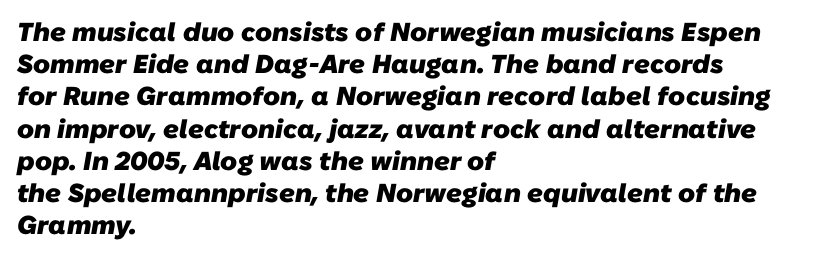
{"bold": "yes", "underline": "no", "align": "left", "line_spacing_ratio": 1.24, "letter_spacing": "normal", "letter_spacing_em": 0.0, "glyph_px": 26}
